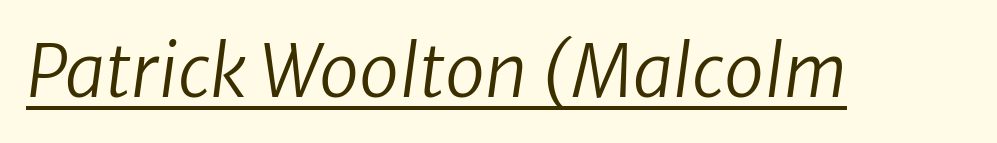
Q: Is the text bold? A: No.
Q: Is the text italic (slanted)? A: Yes, it leans right by about 8 degrees.
Q: Is the text underlined? A: Yes.
Q: Is the spacing between letters normal or unusually wide? A: Normal.
Q: Width (condensed, normal, or wide)? A: Normal.
Q: Stroke contrast? A: Low.
Q: x-height? A: Medium.
Q: Monospaced? A: No.
